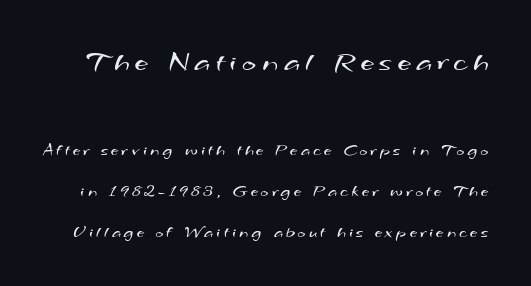
Q: Is the text bold? A: No.
Q: Is the typeface a serif or a sans-serif typeface? A: Sans-serif.
Q: Is the text underlined? A: No.
Q: Is the spacing between lines tight, normal or loose? A: Loose.
Q: Which block of text is set in a larger size, the first (top) or the second (bottom)? A: The first (top) one.
Q: Width (condensed, normal, or wide)? A: Wide.
Q: Stroke contrast? A: Medium.
Q: x-height? A: Small.
Q: Monospaced? A: No.
